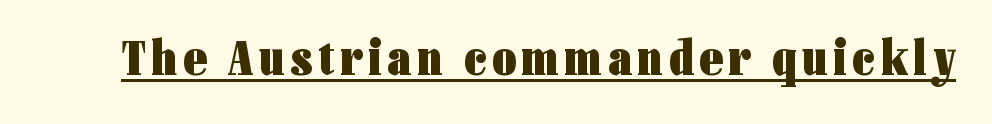
The image shows 51 px heavy, condensed sans-serif type, upright; set underlined; low stroke contrast and a medium x-height.
